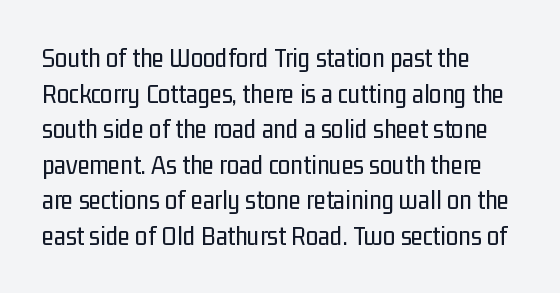
Whoever set this chose a conventional vertical rhythm. The characters are drawn with everyday or finer stroke widths. The rendering uses natural spacing where letterforms have individual widths. This sample is left-justified, so line endings fall wherever the words run out. No italicization has been applied; the sample stays upright.
